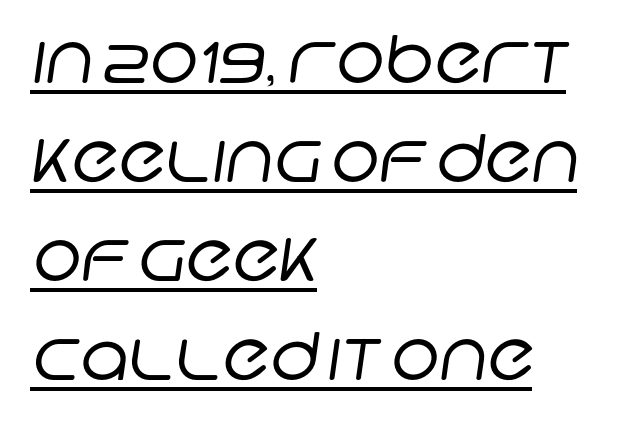
Leading matches the norm, producing a regular column. The letters advance in unequal steps, a hallmark of proportional type. Weight: in the light-to-regular range. The ragged edge is on the right, which tells us the setting is flush left. Letterform terminals end flat and unadorned throughout the passage. Tracking here is standard; glyphs follow each other at the usual distance.
